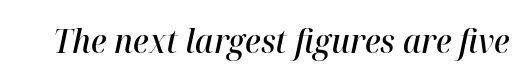
Q: Is the text bold? A: Semi-bold.
Q: Is the text italic (slanted)? A: Yes, it leans right by about 12 degrees.
Q: Is the text underlined? A: No.
Q: Is the spacing between letters normal or unusually wide? A: Normal.
Q: Width (condensed, normal, or wide)? A: Normal.
Q: Stroke contrast? A: High.
Q: x-height? A: Medium.
Q: Monospaced? A: No.
